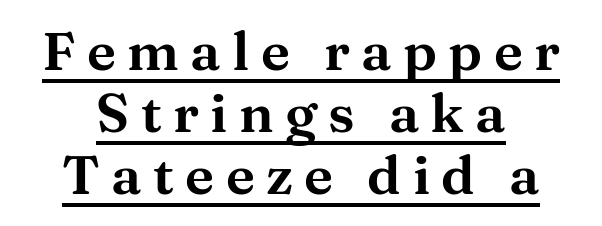
Posture: vertical. Which margin do the lines hug? Neither — every line sits in the middle. Stroke terminals: seriffed. The rendering uses natural spacing where letterforms have individual widths.
